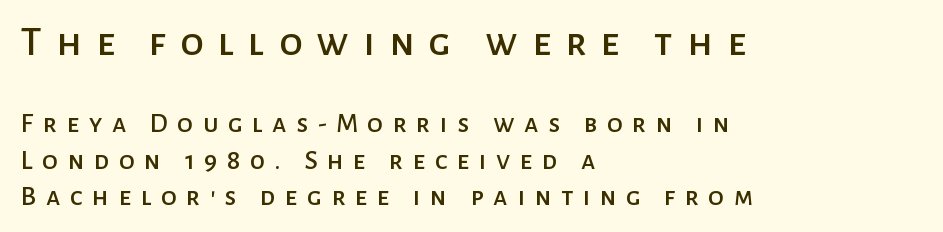
The image shows 42 px sans-serif type, upright; set left-aligned, normal line spacing (1.3x), unusually wide letter spacing (+0.34 em), not underlined; the first (top) block is 1.5x larger; low stroke contrast and a medium x-height.
